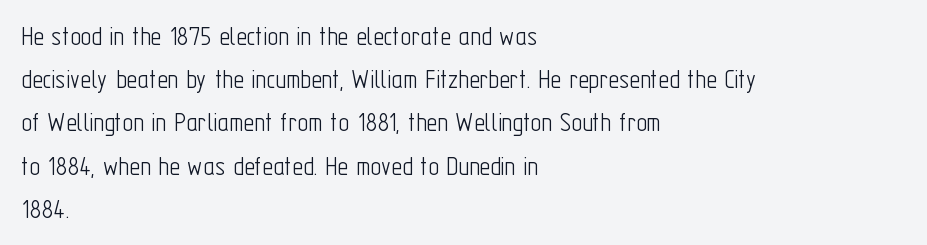
{"serif": "no", "italic": "no", "bold": "no", "weight": "light", "width": "condensed", "stroke_contrast": "low", "x_height": "medium", "monospaced": "no", "underline": "no", "align": "left", "line_spacing": "normal", "line_spacing_ratio": 1.49, "letter_spacing": "normal", "letter_spacing_em": 0.0, "glyph_px": 29}
